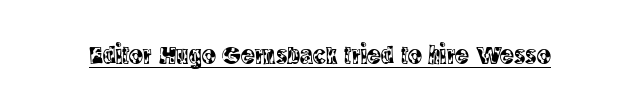
Q: Is the text italic (slanted)? A: No, it is upright.
Q: Is the text underlined? A: Yes.
Q: Is the spacing between letters normal or unusually wide? A: Normal.
